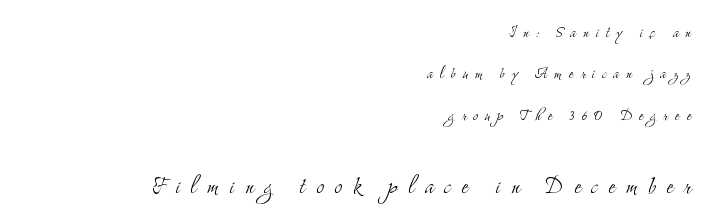
The type family on display is of the serif kind. Looks like regular typesetting: each glyph gets only the width it needs. Caption: expanded tracking, letters set apart.
